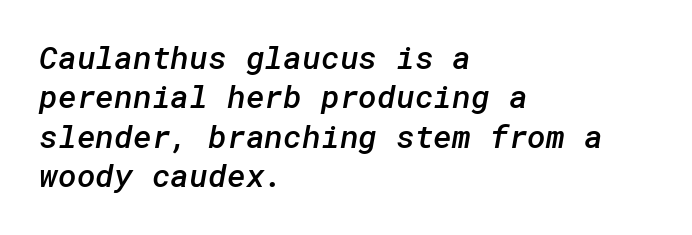
Q: Is the text bold? A: Semi-bold.
Q: Is the typeface a serif or a sans-serif typeface? A: Sans-serif.
Q: Is the text underlined? A: No.
Q: How is the paragraph aligned? A: Left-aligned.
Q: Is the spacing between letters normal or unusually wide? A: Normal.
Q: Width (condensed, normal, or wide)? A: Normal.
Q: Stroke contrast? A: Low.
Q: x-height? A: Medium.
